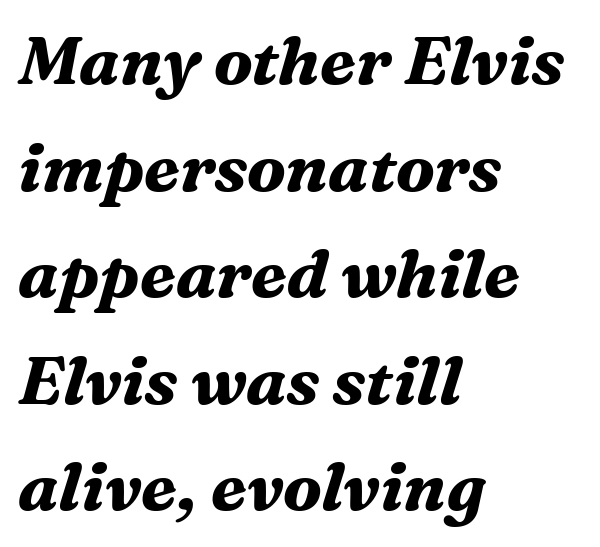
Q: Is the text bold? A: Yes.
Q: Is the text italic (slanted)? A: Yes, it leans right by about 16 degrees.
Q: Is the typeface a serif or a sans-serif typeface? A: Serif.
Q: Is the text underlined? A: No.
Q: How is the paragraph aligned? A: Left-aligned.
Q: Is the spacing between letters normal or unusually wide? A: Normal.
Q: Is the spacing between lines tight, normal or loose? A: Normal.
Q: Width (condensed, normal, or wide)? A: Normal.
Q: Stroke contrast? A: Medium.
Q: x-height? A: Medium.
Q: Monospaced? A: No.
